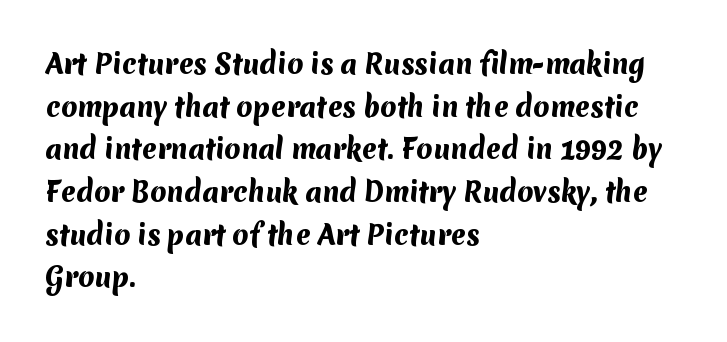
The image shows 26 px bold type; set left-aligned, normal line spacing (1.64x), normal letter spacing, not underlined.
